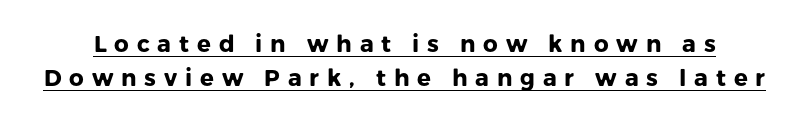
Honestly, the letter spacing is so wide it's the main thing you notice. Students, this is bold: see how much ink each stroke carries. Summary of vertical rhythm: regular, with standard interline spacing. Looks like someone drew a line under every word here.
